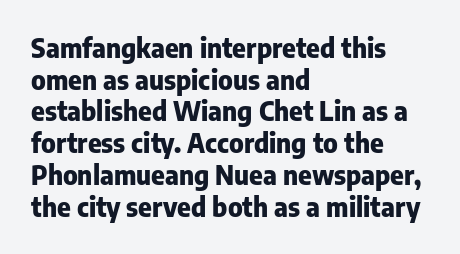
Q: Is the text bold? A: Yes.
Q: Is the text italic (slanted)? A: No, it is upright.
Q: Is the text underlined? A: No.
Q: How is the paragraph aligned? A: Left-aligned.
Q: Is the spacing between letters normal or unusually wide? A: Normal.
